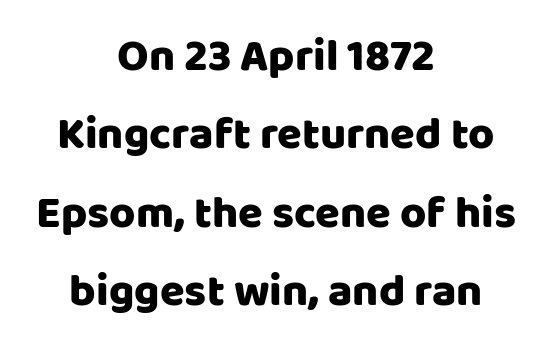
Q: Is the text italic (slanted)? A: No, it is upright.
Q: Is the typeface a serif or a sans-serif typeface? A: Sans-serif.
Q: Is the text underlined? A: No.
Q: How is the paragraph aligned? A: Centered.
Q: Is the spacing between letters normal or unusually wide? A: Normal.
Q: Width (condensed, normal, or wide)? A: Normal.
Q: Stroke contrast? A: Low.
Q: x-height? A: Large.
Q: Monospaced? A: No.
